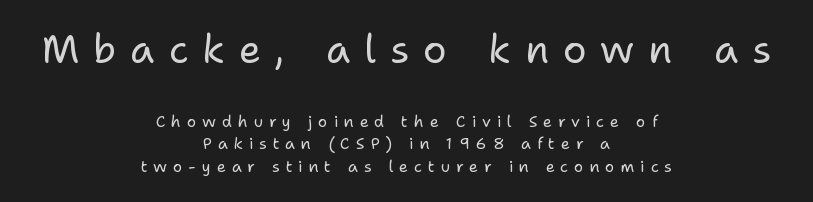
Q: Is the text bold? A: No.
Q: Is the text italic (slanted)? A: No, it is upright.
Q: Is the typeface a serif or a sans-serif typeface? A: Sans-serif.
Q: Is the text underlined? A: No.
Q: How is the paragraph aligned? A: Centered.
Q: Is the spacing between letters normal or unusually wide? A: Unusually wide.
Q: Is the spacing between lines tight, normal or loose? A: Normal.
Q: Which block of text is set in a larger size, the first (top) or the second (bottom)? A: The first (top) one.
Q: Width (condensed, normal, or wide)? A: Normal.
Q: Stroke contrast? A: Low.
Q: x-height? A: Medium.
Q: Monospaced? A: No.
